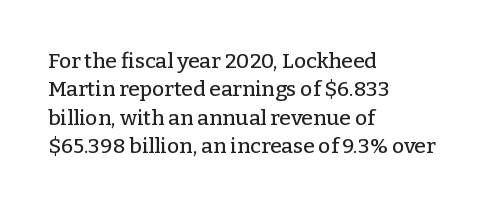
{"italic": "no", "underline": "no", "align": "left", "line_spacing": "normal", "line_spacing_ratio": 1.35, "letter_spacing": "normal", "letter_spacing_em": 0.0, "glyph_px": 21}
